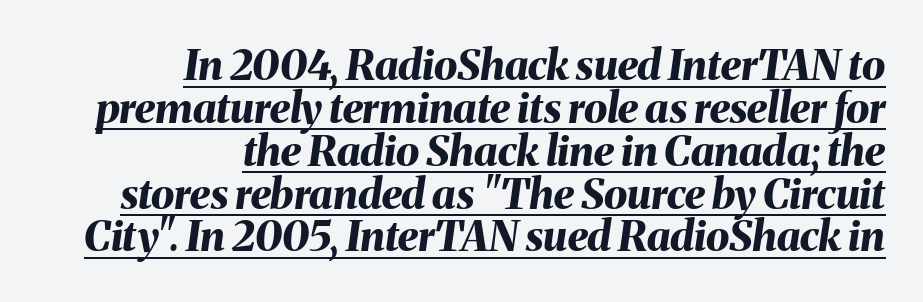
{"italic": "yes", "lean": "right", "slant_degrees": 8, "bold": "yes", "weight": "bold", "width": "normal", "stroke_contrast": "medium", "x_height": "medium", "monospaced": "no", "underline": "yes", "align": "right", "line_spacing": "tight", "line_spacing_ratio": 1.02, "letter_spacing": "normal", "letter_spacing_em": 0.0, "glyph_px": 42}
